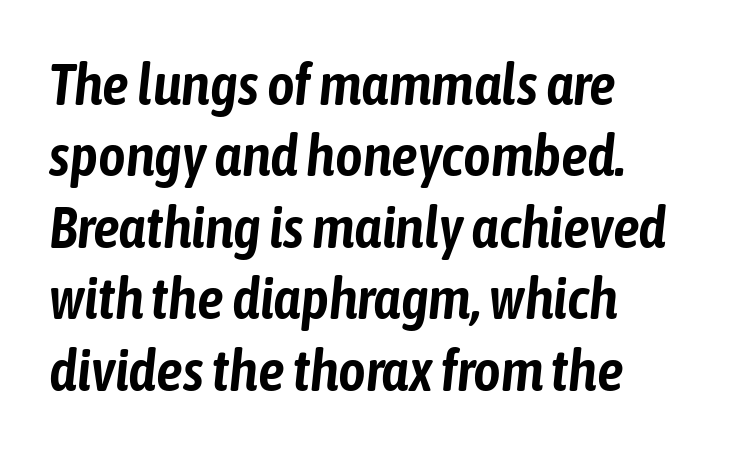
{"italic": "yes", "lean": "right", "slant_degrees": 6, "width": "condensed", "stroke_contrast": "low", "x_height": "medium", "monospaced": "no", "underline": "no", "align": "left", "line_spacing_ratio": 1.21, "letter_spacing": "normal", "letter_spacing_em": 0.0, "glyph_px": 59}
